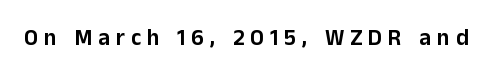
The image shows 23 px text type, upright; set unusually wide letter spacing (+0.26 em), not underlined.
